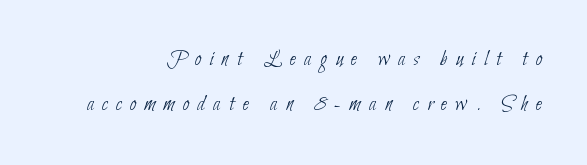
Horizontal bands of white between lines are thick stripes. Compared with a typical body face, this is equally light or lighter still. This sample uses expanded letter spacing, leaving extra air between glyphs. The rendering anchors every line to the right-hand side. Decoration check: the copy has no underline.
